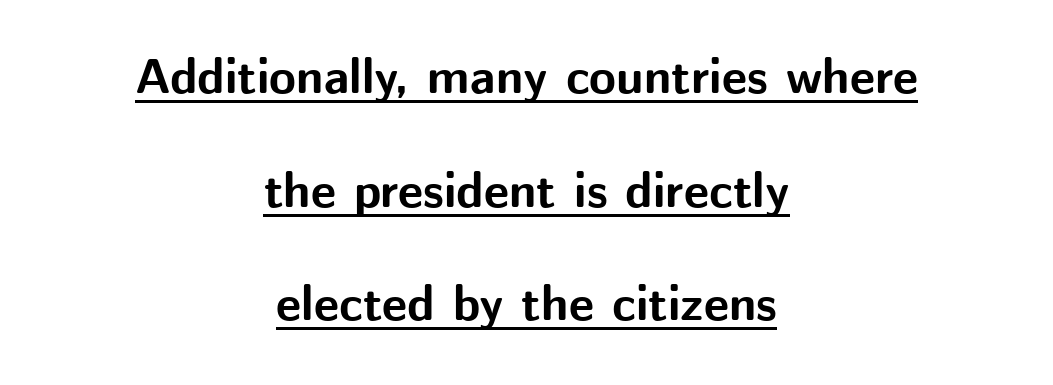
{"serif": "no", "italic": "no", "bold": "yes", "weight": "bold", "width": "normal", "stroke_contrast": "medium", "x_height": "medium", "monospaced": "no", "underline": "yes", "align": "center", "line_spacing": "loose", "line_spacing_ratio": 2.32, "letter_spacing": "normal", "letter_spacing_em": 0.0, "glyph_px": 49}
